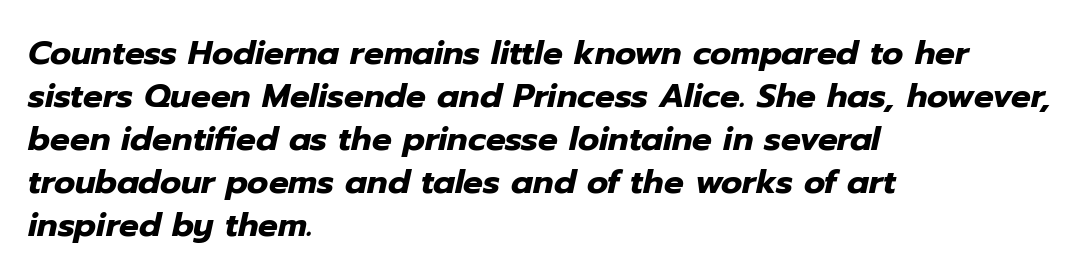
{"italic": "yes", "lean": "right", "slant_degrees": 12, "bold": "yes", "weight": "heavy", "width": "normal", "stroke_contrast": "low", "x_height": "medium", "monospaced": "no", "underline": "no", "align": "left", "line_spacing": "normal", "line_spacing_ratio": 1.3, "letter_spacing": "normal", "letter_spacing_em": 0.0, "glyph_px": 33}
